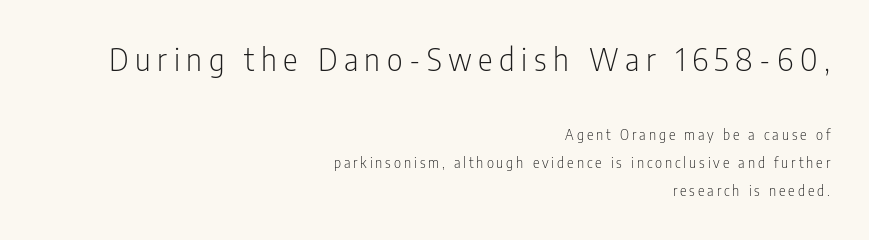
{"serif": "no", "italic": "no", "bold": "no", "weight": "light", "width": "condensed", "stroke_contrast": "low", "x_height": "medium", "monospaced": "no", "underline": "no", "align": "right", "line_spacing": "loose", "line_spacing_ratio": 1.99, "letter_spacing": "wide", "letter_spacing_em": 0.21, "larger_block": "first", "size_ratio": 2.21, "glyph_px": 31}
